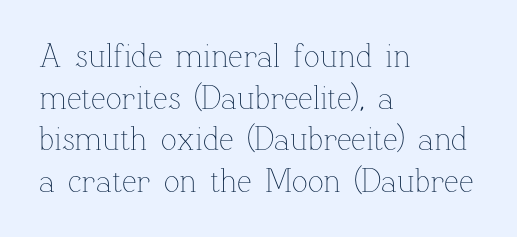
Q: Is the text bold? A: No.
Q: Is the text italic (slanted)? A: No, it is upright.
Q: Is the text underlined? A: No.
Q: How is the paragraph aligned? A: Left-aligned.
Q: Is the spacing between letters normal or unusually wide? A: Normal.
Q: Is the spacing between lines tight, normal or loose? A: Normal.
Q: Width (condensed, normal, or wide)? A: Normal.
Q: Stroke contrast? A: Low.
Q: x-height? A: Medium.
Q: Monospaced? A: No.
